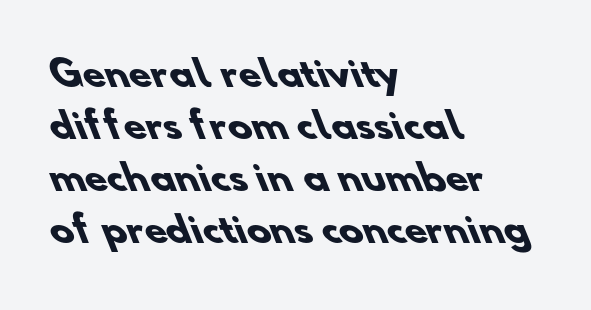
The image shows 36 px heavy sans-serif type; set left-aligned, normal line spacing (1.44x), normal letter spacing, not underlined; low stroke contrast and a small x-height.
